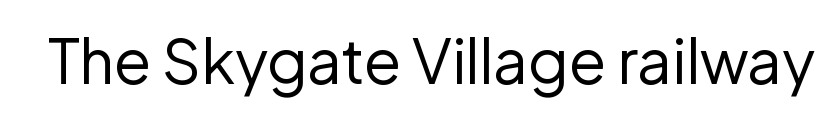
Spacing between characters is what you'd get straight out of the box. Nothing sits at the stroke ends, so this counts as sans-serif. Ascenders rise straight up at ninety degrees. The passage shown is not underscored anywhere. Summary of weight: not heavy and not bold. Proportional: the letters do not fall into vertical columns.
